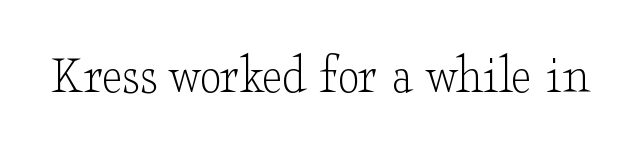
Q: Is the text bold? A: No.
Q: Is the text italic (slanted)? A: No, it is upright.
Q: Is the typeface a serif or a sans-serif typeface? A: Serif.
Q: Is the text underlined? A: No.
Q: Is the spacing between letters normal or unusually wide? A: Normal.
Q: Width (condensed, normal, or wide)? A: Wide.
Q: Stroke contrast? A: Low.
Q: x-height? A: Small.
Q: Monospaced? A: No.
